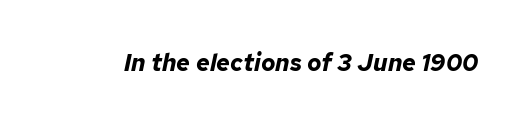
The image shows 24 px bold type, italic (leaning right); set normal letter spacing, not underlined.
